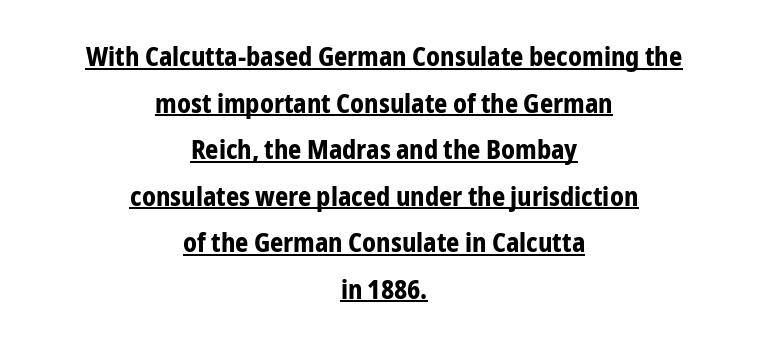
{"italic": "no", "bold": "yes", "underline": "yes", "align": "center", "line_spacing_ratio": 1.79, "letter_spacing": "normal", "letter_spacing_em": 0.0, "glyph_px": 26}
